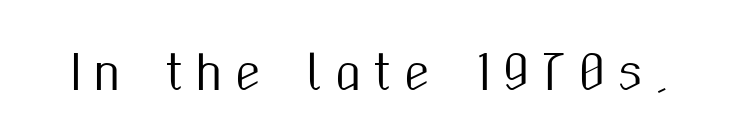
{"serif": "no", "italic": "no", "width": "condensed", "stroke_contrast": "medium", "x_height": "medium", "monospaced": "no", "underline": "no", "letter_spacing": "wide", "letter_spacing_em": 0.25, "glyph_px": 47}
